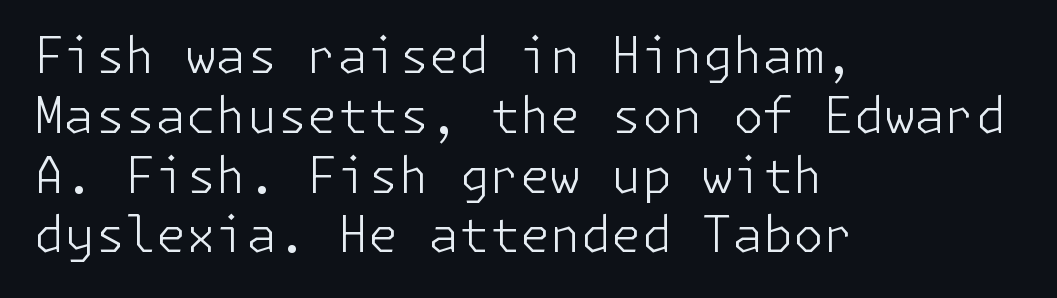
Q: Is the text bold? A: No.
Q: Is the text italic (slanted)? A: No, it is upright.
Q: Is the typeface a serif or a sans-serif typeface? A: Sans-serif.
Q: Is the text underlined? A: No.
Q: How is the paragraph aligned? A: Left-aligned.
Q: Is the spacing between letters normal or unusually wide? A: Normal.
Q: Width (condensed, normal, or wide)? A: Normal.
Q: Stroke contrast? A: Low.
Q: x-height? A: Medium.
